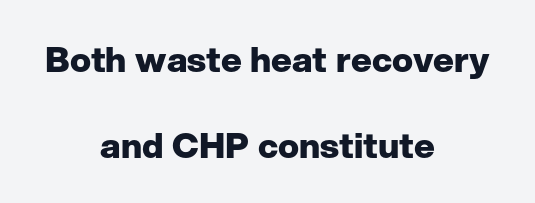
The passage is arranged like a title page — every line centered. Quick note: interline space is abundant. Unmarked baselines from the first word to the last. Character widths vary here, with narrow letters taking less room than wide ones.
